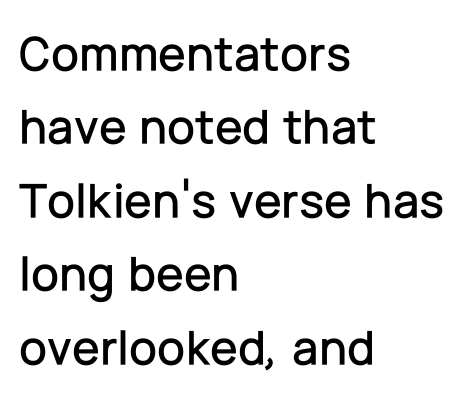
{"serif": "no", "italic": "no", "width": "normal", "stroke_contrast": "low", "x_height": "medium", "monospaced": "no", "underline": "no", "align": "left", "line_spacing": "normal", "line_spacing_ratio": 1.47, "letter_spacing": "normal", "letter_spacing_em": 0.0, "glyph_px": 50}
